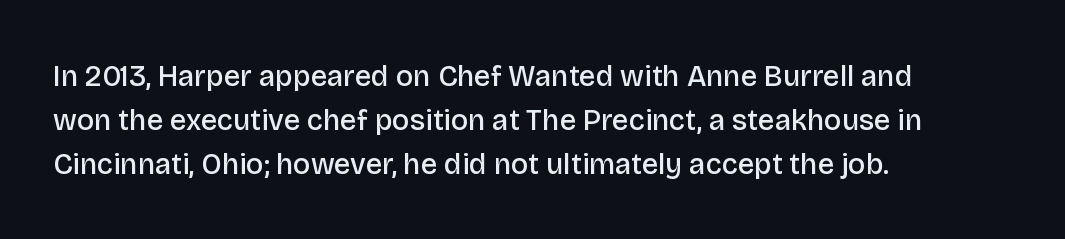
{"serif": "no", "italic": "no", "bold": "semi", "weight": "semibold", "width": "normal", "stroke_contrast": "low", "x_height": "large", "monospaced": "no", "underline": "no", "align": "left", "line_spacing": "normal", "line_spacing_ratio": 1.52, "letter_spacing": "normal", "letter_spacing_em": 0.0, "glyph_px": 29}
